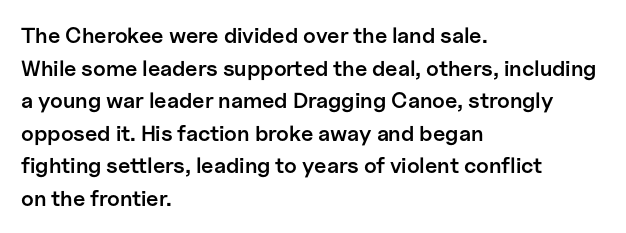
The image shows 22 px text type, upright; set left-aligned, normal line spacing (1.48x), normal letter spacing, not underlined.
